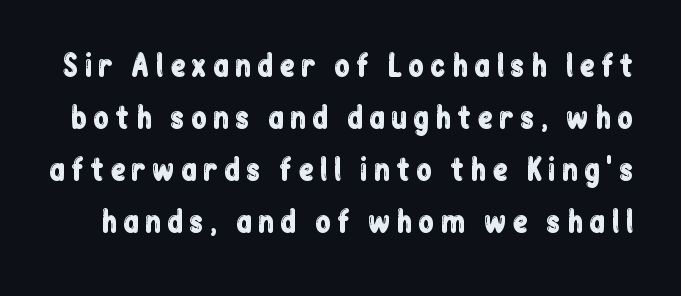
{"serif": "no", "italic": "no", "width": "condensed", "stroke_contrast": "low", "x_height": "medium", "monospaced": "no", "underline": "no", "line_spacing_ratio": 1.79, "glyph_px": 29}
